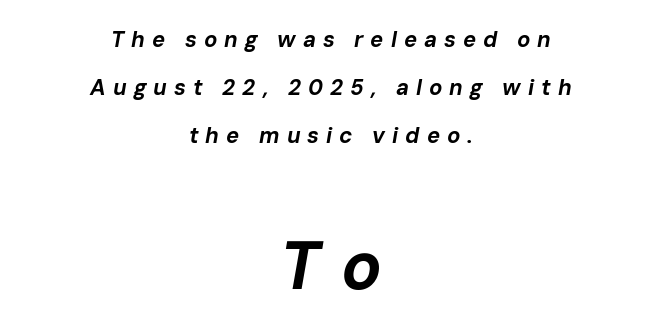
{"italic": "yes", "lean": "right", "slant_degrees": 10, "bold": "yes", "weight": "bold", "width": "normal", "stroke_contrast": "low", "x_height": "medium", "monospaced": "no", "underline": "no", "align": "center", "line_spacing": "loose", "line_spacing_ratio": 2.18, "letter_spacing": "wide", "letter_spacing_em": 0.32, "larger_block": "second", "size_ratio": 3.05, "glyph_px": 67}
